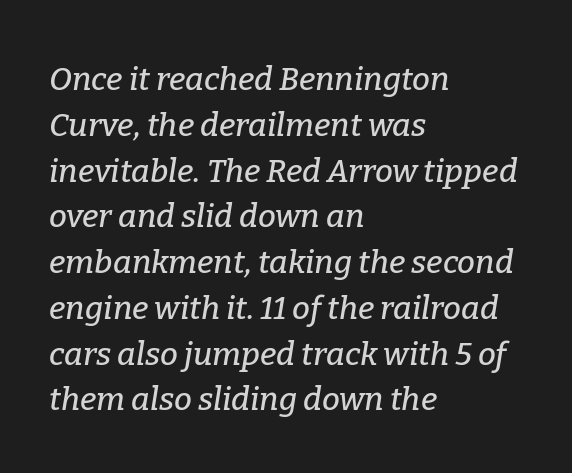
{"serif": "yes", "italic": "yes", "lean": "right", "slant_degrees": 9, "width": "normal", "stroke_contrast": "low", "x_height": "medium", "monospaced": "no", "underline": "no", "align": "left", "line_spacing": "normal", "line_spacing_ratio": 1.43, "letter_spacing": "normal", "letter_spacing_em": 0.0, "glyph_px": 32}
